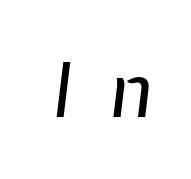
Q: Is the text bold? A: No.
Q: Is the text italic (slanted)? A: Yes, it leans right by about 7 degrees.
Q: Is the text underlined? A: No.
Q: Is the spacing between letters normal or unusually wide? A: Unusually wide.
Q: Width (condensed, normal, or wide)? A: Normal.
Q: Stroke contrast? A: Low.
Q: x-height? A: Medium.
Q: Monospaced? A: No.
